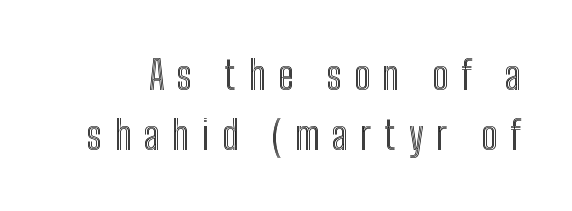
The image shows 39 px condensed type, upright; set normal line spacing (1.55x), unusually wide letter spacing (+0.32 em), not underlined; a medium x-height.
